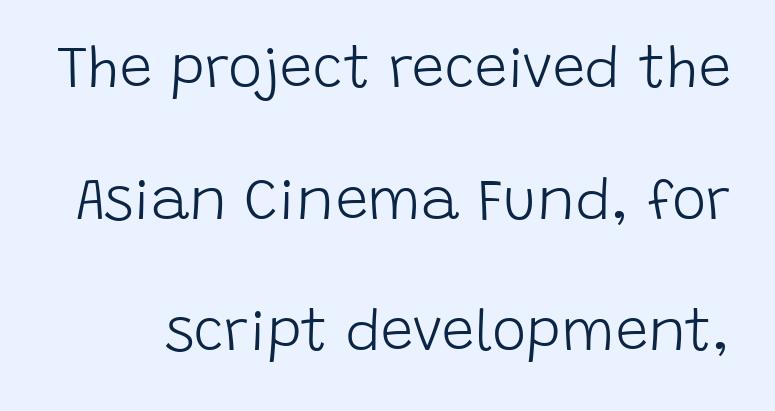
The image shows 58 px light sans-serif type, upright; set loose line spacing (2.27x), normal letter spacing, not underlined; low stroke contrast and a large x-height.
